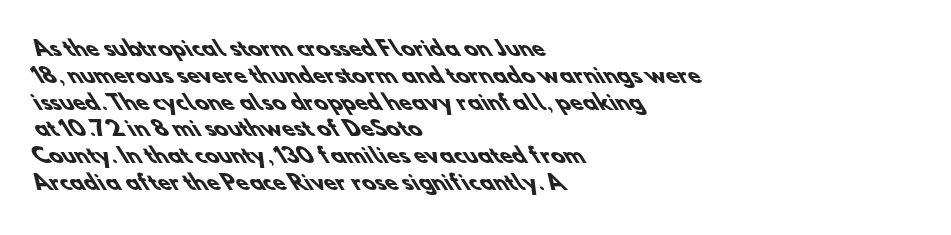
{"bold": "yes", "underline": "no", "align": "left", "line_spacing": "normal", "line_spacing_ratio": 1.34, "letter_spacing": "normal", "letter_spacing_em": 0.0, "glyph_px": 20}
